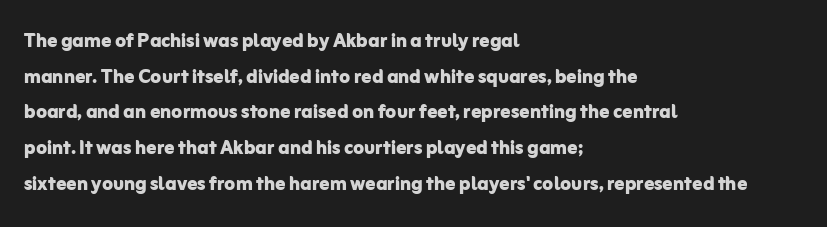
This rendering leaves character spacing at its baseline value. Any mark beneath the type? The region is blank. This is roman type, the default non-slanted kind. Pretty heavy lettering here — definitely bold. Notice how descenders clear the ascenders below comfortably — that's standard leading. All the whitespace from short lines collects on the right.
